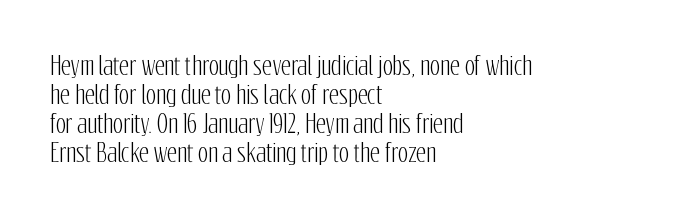
The image shows 24 px text type, upright; set left-aligned, line spacing 1.21x, normal letter spacing, not underlined.
